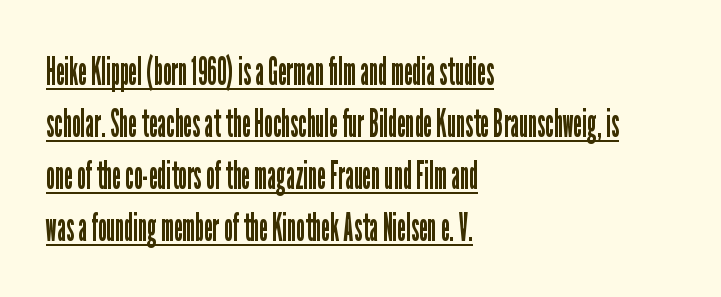
The passage shown has conventional tracking throughout. The face used here is proportionally spaced, like ordinary book or web type. Is there any slant? The stems are plumb. Casual observation: everything's shoved over to the left.
